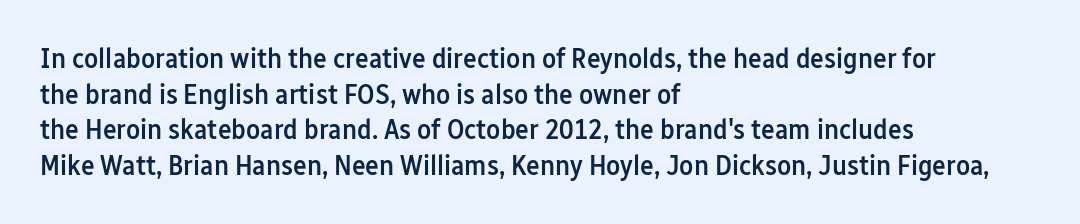
{"serif": "no", "italic": "no", "bold": "semi", "weight": "semibold", "width": "condensed", "stroke_contrast": "low", "x_height": "medium", "monospaced": "no", "underline": "no", "align": "left", "line_spacing_ratio": 1.23, "letter_spacing": "normal", "letter_spacing_em": 0.0, "glyph_px": 29}
